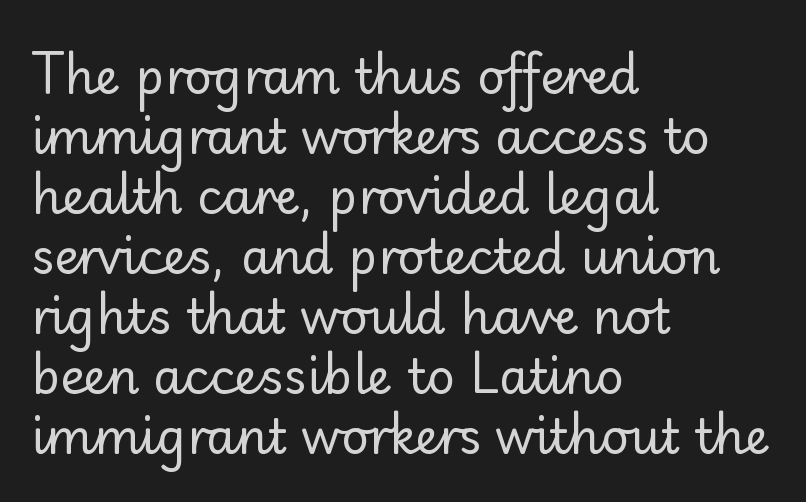
{"serif": "no", "italic": "no", "bold": "no", "weight": "regular", "width": "normal", "stroke_contrast": "low", "x_height": "small", "monospaced": "no", "underline": "no", "align": "left", "line_spacing": "normal", "line_spacing_ratio": 1.25, "letter_spacing": "normal", "letter_spacing_em": 0.0, "glyph_px": 48}
